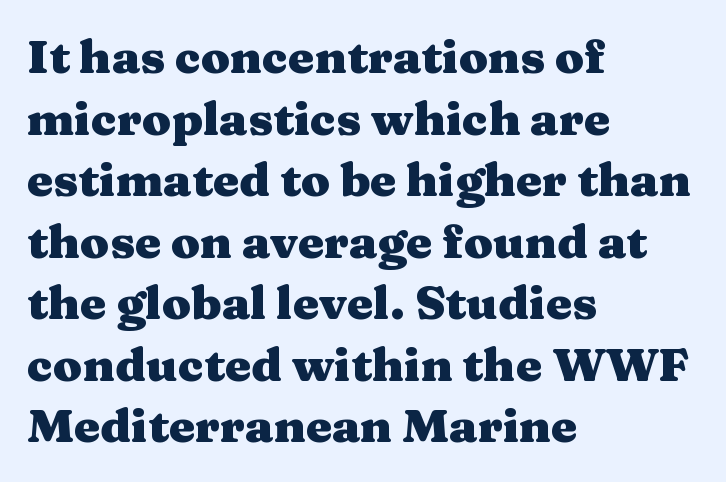
The image shows 47 px heavy, wide serif type, upright; set left-aligned, normal line spacing (1.31x), normal letter spacing, not underlined; medium stroke contrast and a medium x-height.
